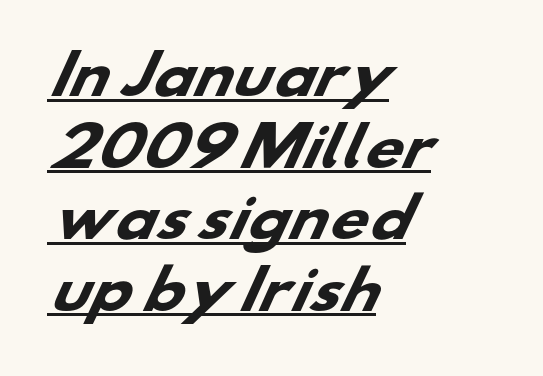
There is no visible air inserted between adjacent glyphs. These words are printed bold, with thick strokes throughout. The rendering uses natural spacing where letterforms have individual widths. The font family rendered here belongs to the sans-serif group. Alignment: flush left.
